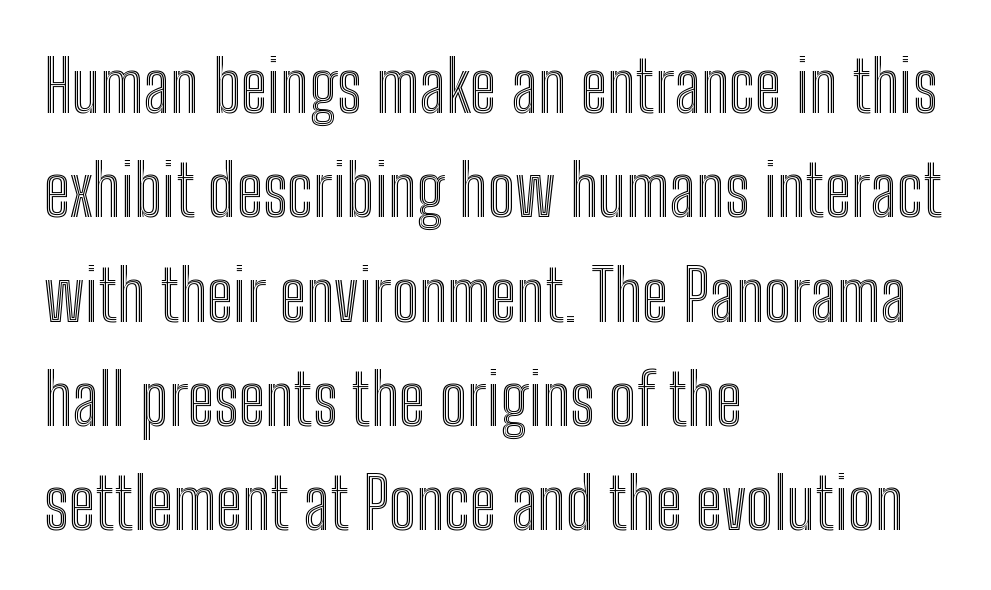
The passage is arranged the way most books set body copy — flush left. Summary of vertical rhythm: regular, with standard interline spacing. Proportional: the letters do not fall into vertical columns. Each word holds together tightly as a unit, with standard inter-letter gaps. The lettering stays uniformly vertical, giving the passage a roman look. The baseline area is clear.
